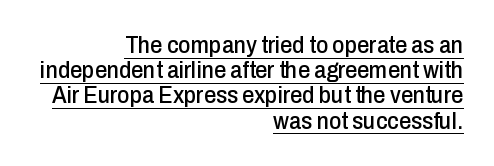
The image shows 24 px text type, upright; set right-aligned, tight line spacing (1.05x), normal letter spacing, underlined.
